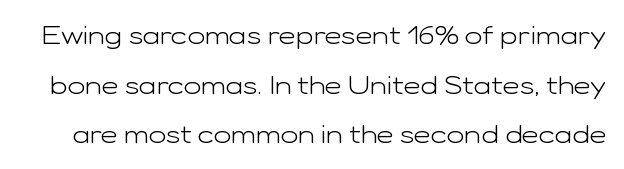
Default kerning and tracking; the words read as compact shapes. The baseline area is clear. Nope, not italic — everything's standing straight. Heft: none added — not bold. The space between consecutive lines is lavish.
